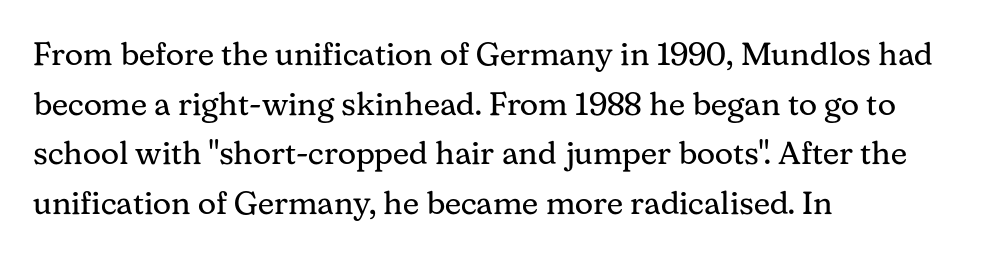
{"serif": "yes", "italic": "no", "bold": "no", "weight": "regular", "width": "normal", "stroke_contrast": "medium", "x_height": "medium", "monospaced": "no", "underline": "no", "align": "left", "line_spacing": "normal", "line_spacing_ratio": 1.55, "letter_spacing": "normal", "letter_spacing_em": 0.0, "glyph_px": 32}
